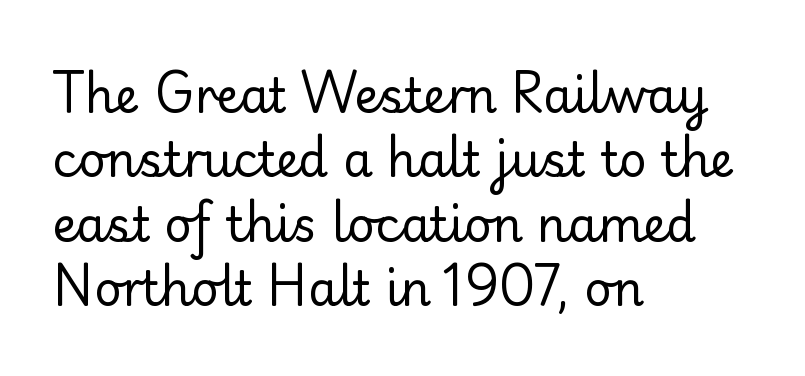
Q: Is the text bold? A: No.
Q: Is the text italic (slanted)? A: No, it is upright.
Q: Is the typeface a serif or a sans-serif typeface? A: Serif.
Q: Is the text underlined? A: No.
Q: How is the paragraph aligned? A: Left-aligned.
Q: Is the spacing between letters normal or unusually wide? A: Normal.
Q: Is the spacing between lines tight, normal or loose? A: Normal.
Q: Width (condensed, normal, or wide)? A: Normal.
Q: Stroke contrast? A: Low.
Q: x-height? A: Small.
Q: Monospaced? A: No.
